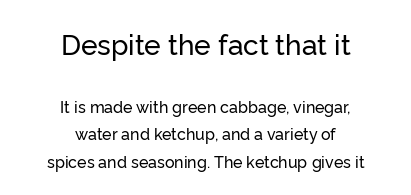
Type without underlining. How are the letters spaced? Ordinarily, with no added tracking. The letters in the upper block stand taller than those in the block below. If you folded the block vertically in half, each line would mirror itself in length.
